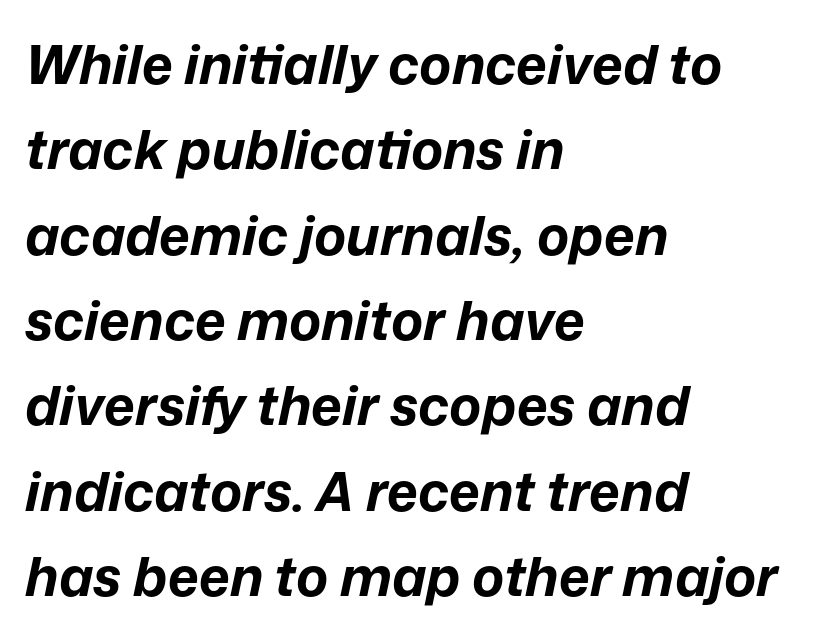
Its strokes are broad and dark, the hallmark of bold type. Has an underline been added? It has not. If you drew a ruler down the left edge, every line would touch it. Does extra space separate the letters? No, they use regular spacing. Proportional: the letters do not fall into vertical columns.
